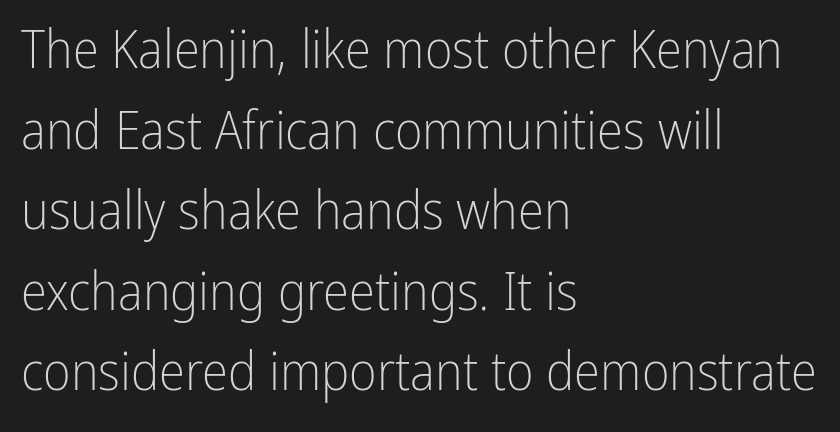
The image shows 53 px light, condensed sans-serif type, upright; set left-aligned, normal line spacing (1.52x), normal letter spacing, not underlined; low stroke contrast and a medium x-height.
